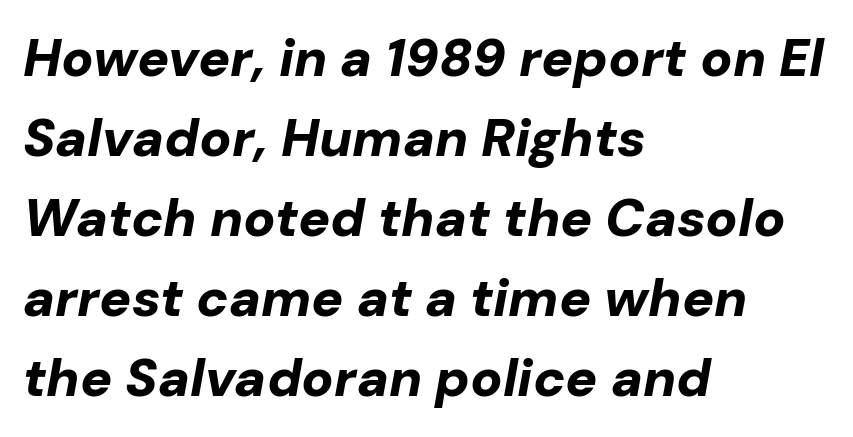
Q: Is the text bold? A: Yes.
Q: Is the text italic (slanted)? A: Yes, it leans right by about 10 degrees.
Q: Is the text underlined? A: No.
Q: How is the paragraph aligned? A: Left-aligned.
Q: Is the spacing between letters normal or unusually wide? A: Normal.
Q: Is the spacing between lines tight, normal or loose? A: Normal.
Q: Width (condensed, normal, or wide)? A: Normal.
Q: Stroke contrast? A: Low.
Q: x-height? A: Medium.
Q: Monospaced? A: No.
